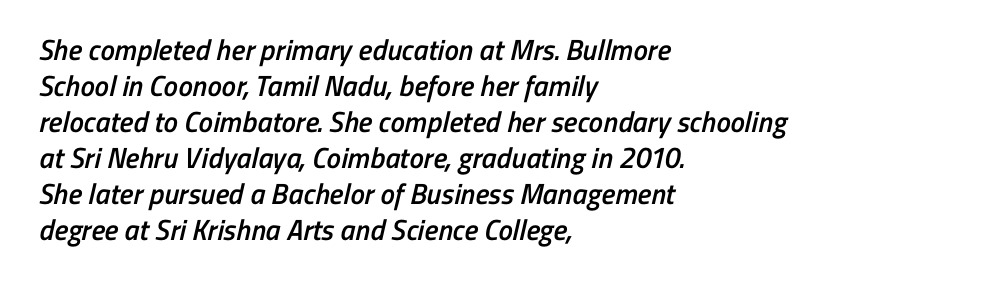
Q: Is the text bold? A: Semi-bold.
Q: Is the typeface a serif or a sans-serif typeface? A: Sans-serif.
Q: Is the text underlined? A: No.
Q: How is the paragraph aligned? A: Left-aligned.
Q: Is the spacing between letters normal or unusually wide? A: Normal.
Q: Width (condensed, normal, or wide)? A: Condensed.
Q: Stroke contrast? A: Low.
Q: x-height? A: Medium.
Q: Monospaced? A: No.
